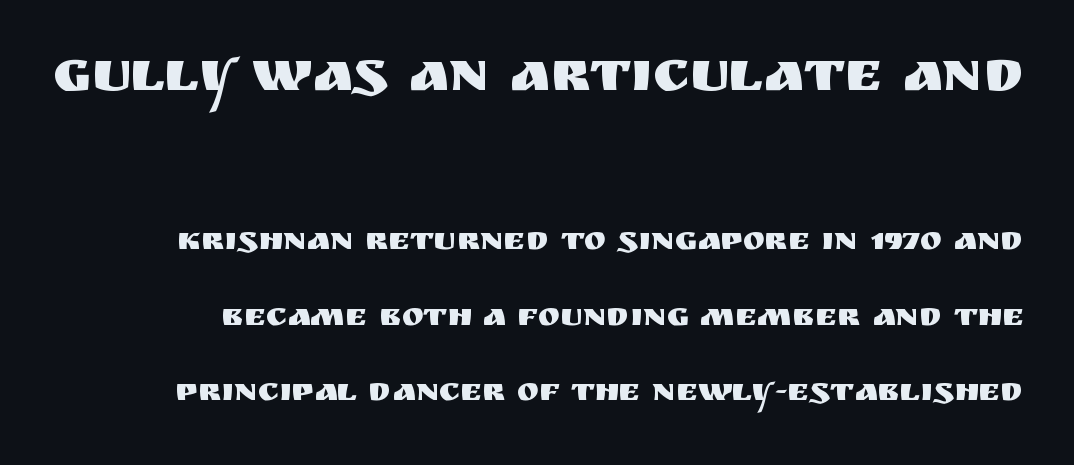
The image shows 57 px sans-serif type, upright; set loose line spacing (2.29x), normal letter spacing, not underlined; the first (top) block is 1.73x larger; medium stroke contrast and a large x-height.
